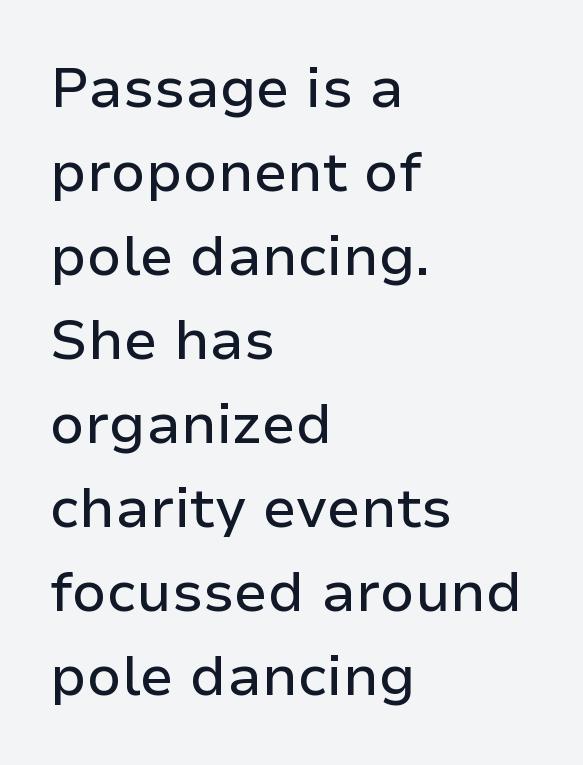
Q: Is the text italic (slanted)? A: No, it is upright.
Q: Is the typeface a serif or a sans-serif typeface? A: Sans-serif.
Q: Is the text underlined? A: No.
Q: How is the paragraph aligned? A: Left-aligned.
Q: Is the spacing between letters normal or unusually wide? A: Normal.
Q: Is the spacing between lines tight, normal or loose? A: Normal.
Q: Width (condensed, normal, or wide)? A: Normal.
Q: Stroke contrast? A: Low.
Q: x-height? A: Medium.
Q: Monospaced? A: No.
